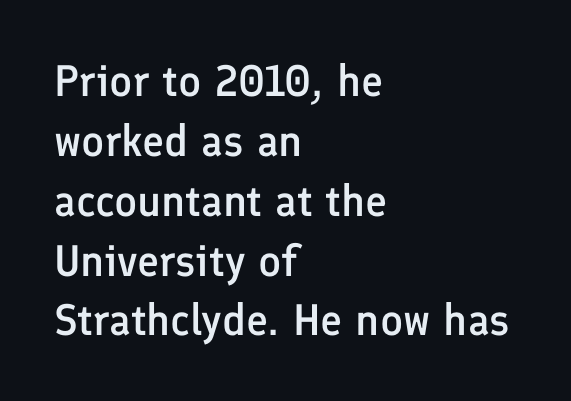
The image shows 44 px semibold sans-serif type, upright; set left-aligned, normal line spacing (1.36x), normal letter spacing, not underlined; low stroke contrast and a medium x-height.
